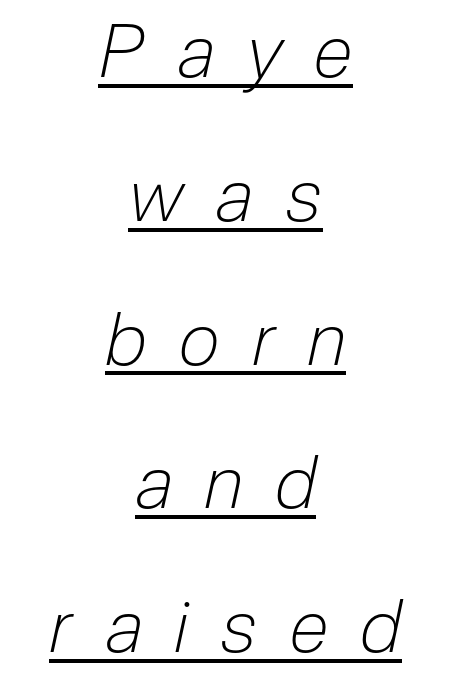
The image shows 73 px light, condensed type, italic (leaning right); set centered, loose line spacing (1.97x), unusually wide letter spacing (+0.45 em), underlined; low stroke contrast and a medium x-height.
